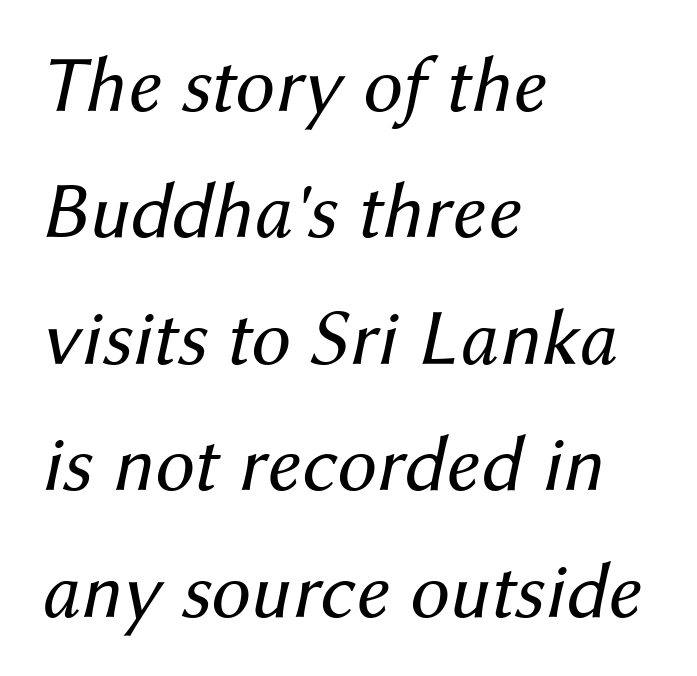
The image shows 80 px regular-weight type, italic (leaning right); set left-aligned, normal line spacing (1.58x), normal letter spacing, not underlined; medium stroke contrast and a medium x-height.
